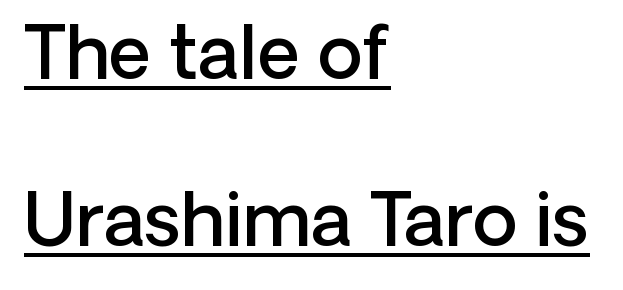
The image shows 73 px semibold sans-serif type, upright; set left-aligned, loose line spacing (2.29x), normal letter spacing, underlined; low stroke contrast and a medium x-height.
